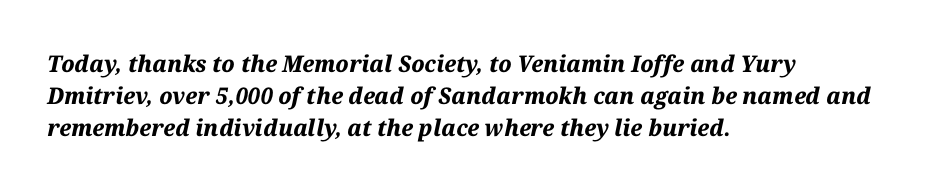
Q: Is the text bold? A: Yes.
Q: Is the text italic (slanted)? A: Yes, it leans right by about 12 degrees.
Q: Is the text underlined? A: No.
Q: How is the paragraph aligned? A: Left-aligned.
Q: Is the spacing between letters normal or unusually wide? A: Normal.
Q: Is the spacing between lines tight, normal or loose? A: Normal.
